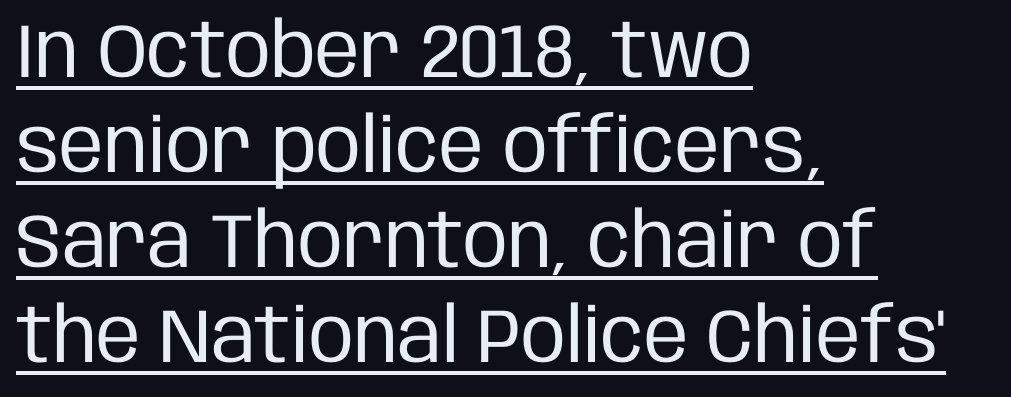
Q: Is the text bold? A: No.
Q: Is the text italic (slanted)? A: No, it is upright.
Q: Is the typeface a serif or a sans-serif typeface? A: Sans-serif.
Q: Is the text underlined? A: Yes.
Q: How is the paragraph aligned? A: Left-aligned.
Q: Is the spacing between letters normal or unusually wide? A: Normal.
Q: Is the spacing between lines tight, normal or loose? A: Normal.
Q: Width (condensed, normal, or wide)? A: Condensed.
Q: Stroke contrast? A: Low.
Q: x-height? A: Large.
Q: Monospaced? A: No.
